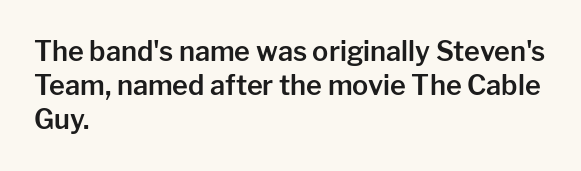
The image shows 27 px text type, upright; set left-aligned, normal line spacing (1.26x), normal letter spacing, not underlined.
